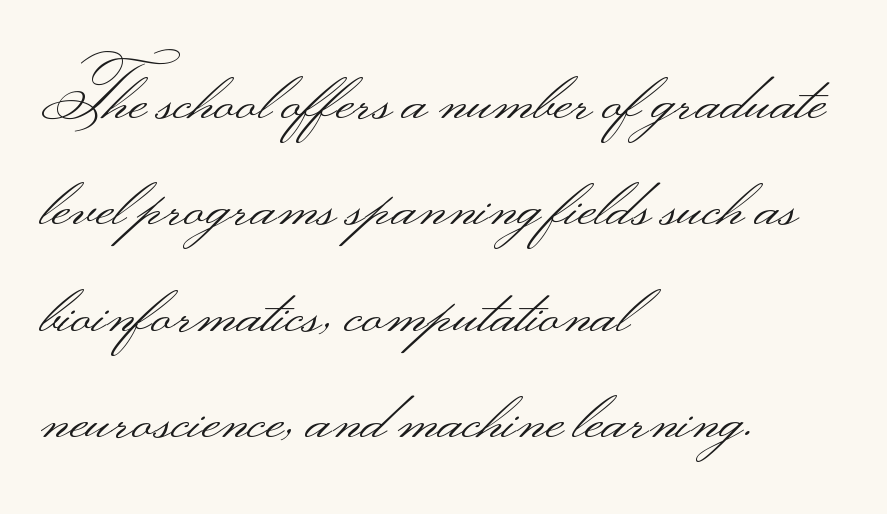
{"serif": "no", "bold": "no", "weight": "light", "width": "wide", "stroke_contrast": "medium", "monospaced": "no", "underline": "no", "align": "left", "line_spacing": "normal", "line_spacing_ratio": 1.52, "letter_spacing": "normal", "letter_spacing_em": 0.0, "glyph_px": 70}
